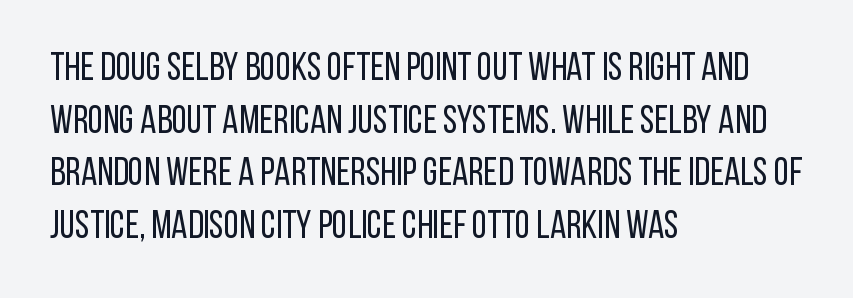
This sample has the flowing, uneven cadence of proportional lettering. The tracking reads as untouched default to a designer's eye. The space beneath each line is pristine and unruled. The rendering uses a moderate line-height, typical for paragraphs. The weight would be labelled regular, book, light, or lighter still. The paragraph shown leans on its left margin.
